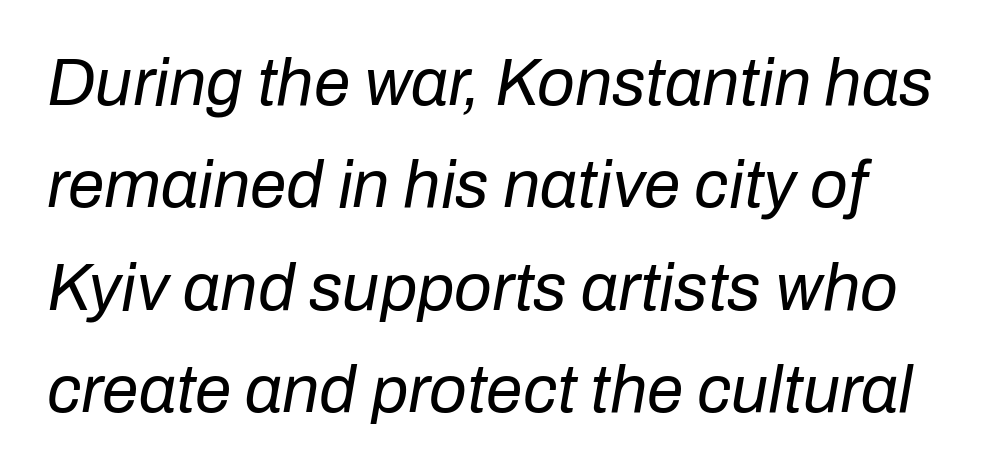
{"italic": "yes", "lean": "right", "slant_degrees": 10, "bold": "no", "weight": "regular", "width": "normal", "stroke_contrast": "low", "x_height": "medium", "monospaced": "no", "underline": "no", "line_spacing": "normal", "line_spacing_ratio": 1.55, "letter_spacing": "normal", "letter_spacing_em": 0.0, "glyph_px": 66}
